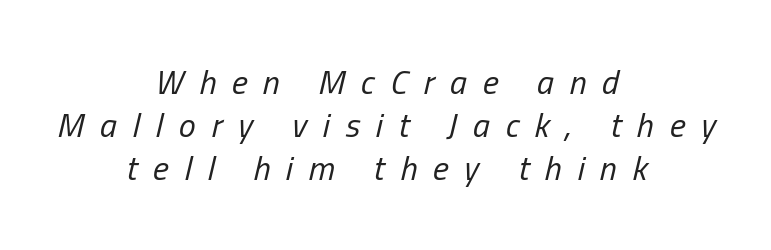
Q: Is the text bold? A: No.
Q: Is the text italic (slanted)? A: Yes, it leans right by about 13 degrees.
Q: Is the text underlined? A: No.
Q: How is the paragraph aligned? A: Centered.
Q: Is the spacing between letters normal or unusually wide? A: Unusually wide.
Q: Is the spacing between lines tight, normal or loose? A: Normal.
Q: Width (condensed, normal, or wide)? A: Condensed.
Q: Stroke contrast? A: Low.
Q: x-height? A: Medium.
Q: Monospaced? A: No.
